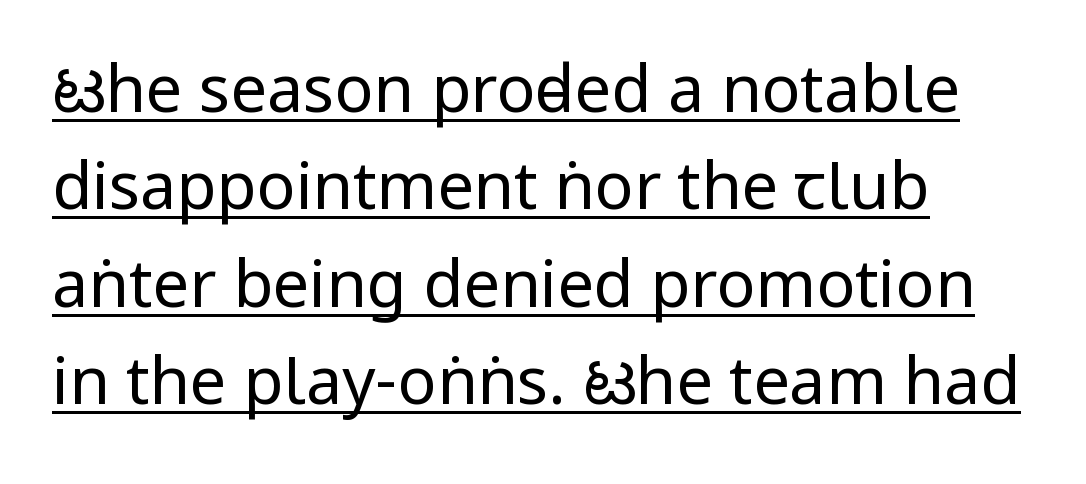
{"serif": "no", "italic": "no", "bold": "no", "weight": "regular", "width": "condensed", "stroke_contrast": "low", "underline": "yes", "align": "left", "line_spacing": "normal", "line_spacing_ratio": 1.5, "letter_spacing": "normal", "letter_spacing_em": 0.0, "glyph_px": 65}
